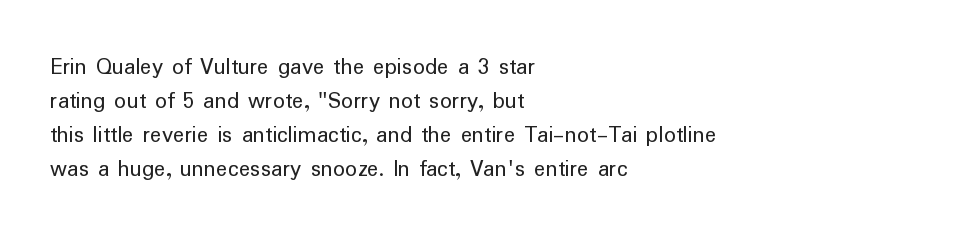
The image shows 24 px text type, upright; set left-aligned, normal line spacing (1.41x), normal letter spacing, not underlined.
